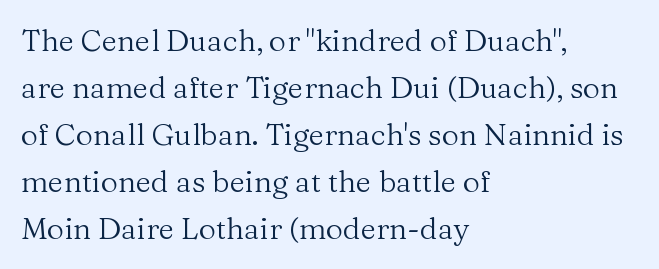
Q: Is the text bold? A: No.
Q: Is the text italic (slanted)? A: No, it is upright.
Q: Is the typeface a serif or a sans-serif typeface? A: Serif.
Q: Is the text underlined? A: No.
Q: How is the paragraph aligned? A: Left-aligned.
Q: Is the spacing between letters normal or unusually wide? A: Normal.
Q: Is the spacing between lines tight, normal or loose? A: Normal.
Q: Width (condensed, normal, or wide)? A: Normal.
Q: Stroke contrast? A: Medium.
Q: x-height? A: Medium.
Q: Monospaced? A: No.
